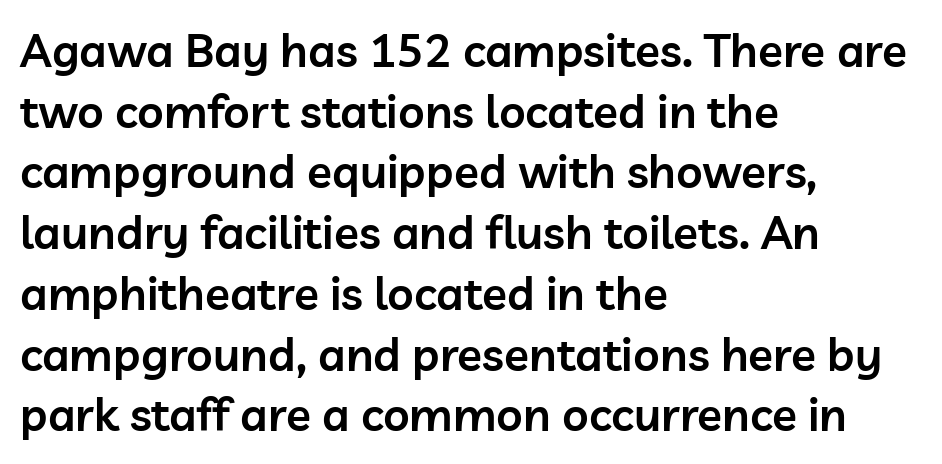
{"serif": "no", "italic": "no", "bold": "semi", "weight": "semibold", "width": "normal", "stroke_contrast": "low", "x_height": "medium", "monospaced": "no", "underline": "no", "align": "left", "line_spacing": "normal", "line_spacing_ratio": 1.32, "letter_spacing": "normal", "letter_spacing_em": 0.0, "glyph_px": 46}
